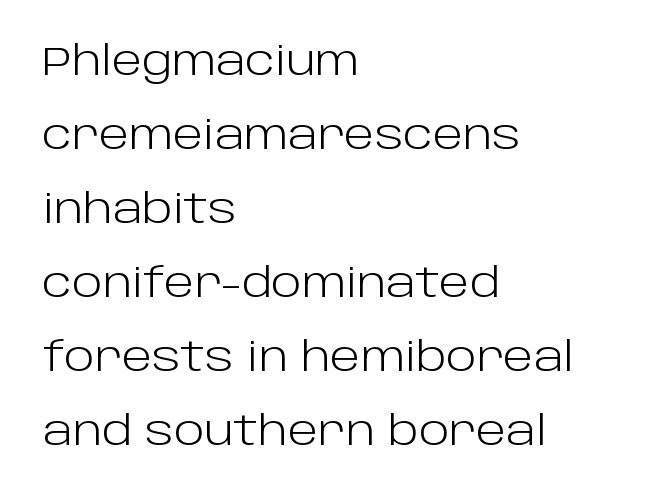
The image shows 40 px light sans-serif type, upright; set left-aligned, line spacing 1.85x, normal letter spacing, not underlined; low stroke contrast and a large x-height.
